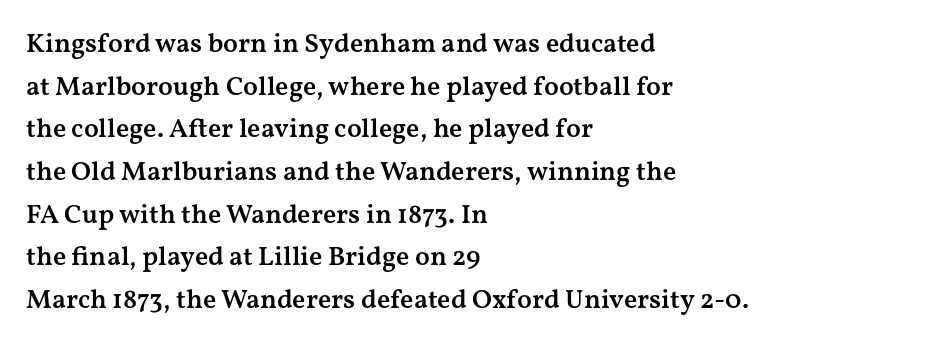
The image shows 27 px text type, upright; set left-aligned, normal line spacing (1.58x), normal letter spacing, not underlined.
